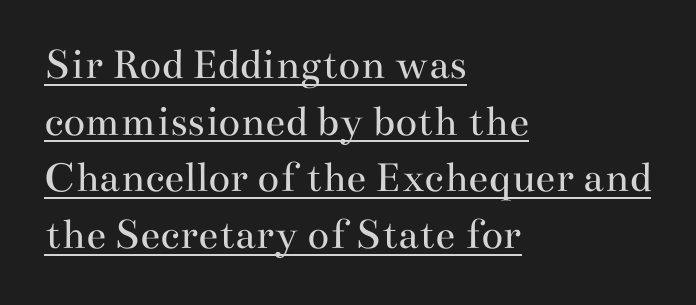
{"serif": "yes", "italic": "no", "bold": "no", "weight": "regular", "width": "wide", "stroke_contrast": "medium", "x_height": "small", "monospaced": "no", "underline": "yes", "align": "left", "line_spacing": "normal", "line_spacing_ratio": 1.26, "letter_spacing": "normal", "letter_spacing_em": 0.0, "glyph_px": 45}
